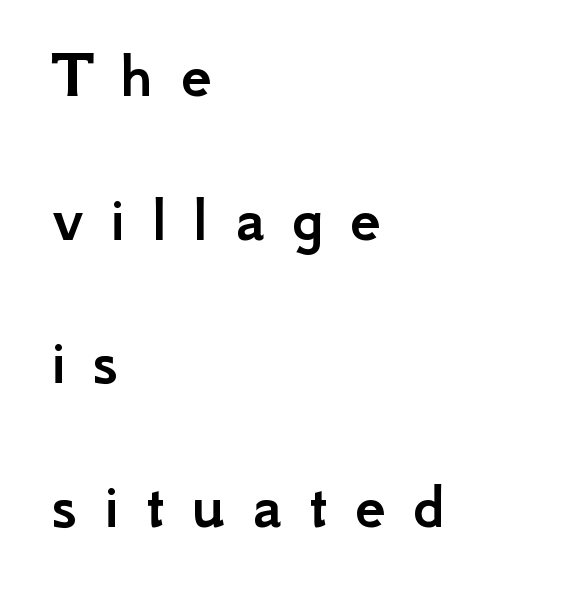
Characters remain perfectly vertical along every line. Check the space under the baseline: it is left empty. This sample uses expanded letter spacing, leaving extra air between glyphs. Varying glyph widths throughout — classic text-font behaviour. Successive baselines arrive slowly, with a big drop between each. Unlike a traditional serif, this face leaves its strokes unadorned.
